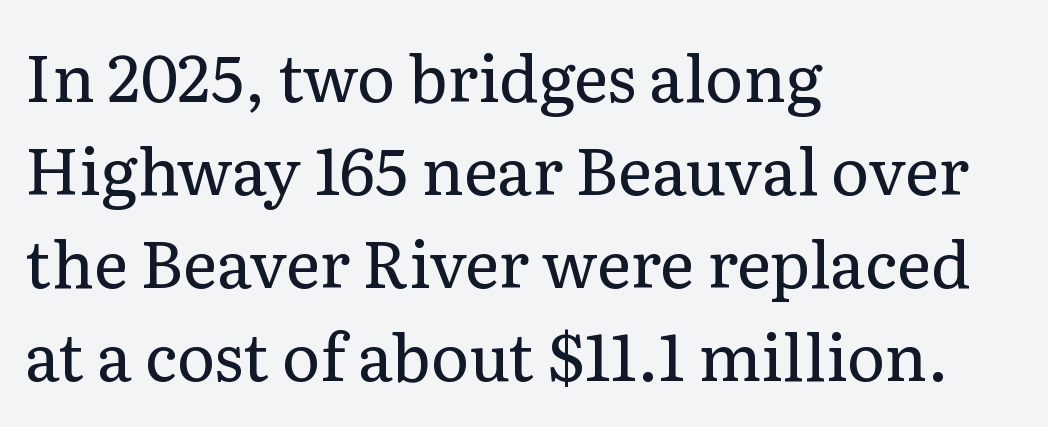
The glyphs are unaccompanied by any horizontal stroke below them. These lines keep a tight, regular rhythm from letter to letter. Letterform terminals end in serifs throughout the passage. Summary of weight: not heavy and not bold. All the whitespace from short lines collects on the right.
